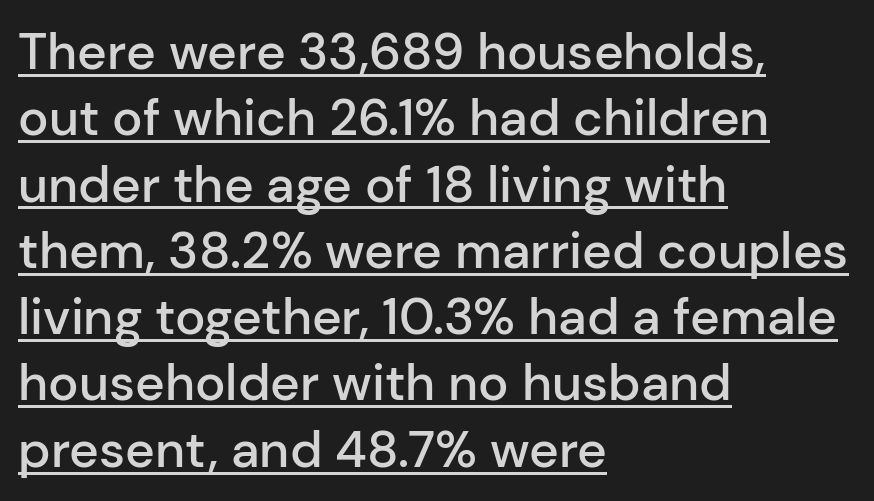
The image shows 51 px semibold sans-serif type, upright; set left-aligned, normal line spacing (1.3x), normal letter spacing, underlined; low stroke contrast and a medium x-height.
